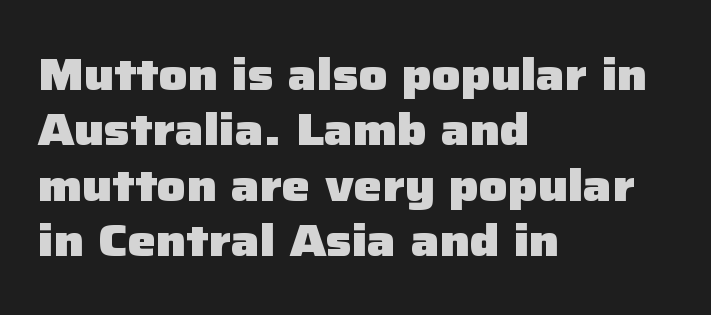
The image shows 45 px heavy sans-serif type, upright; set left-aligned, line spacing 1.23x, normal letter spacing, not underlined; low stroke contrast and a medium x-height.
